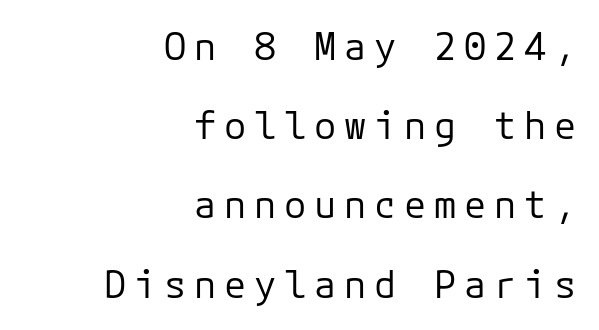
{"serif": "no", "italic": "no", "bold": "no", "weight": "regular", "width": "normal", "stroke_contrast": "low", "x_height": "medium", "underline": "no", "align": "right", "line_spacing": "loose", "line_spacing_ratio": 2.14, "letter_spacing": "wide", "letter_spacing_em": 0.21, "glyph_px": 37}
